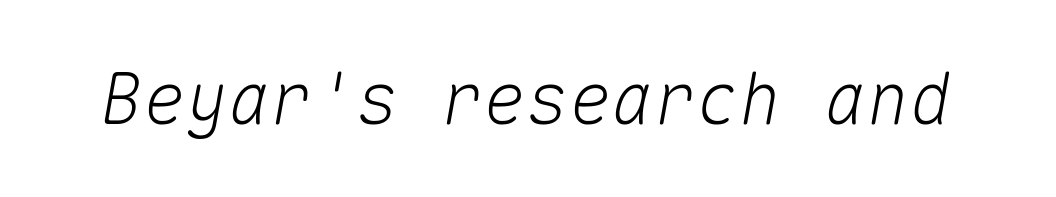
{"italic": "yes", "lean": "right", "slant_degrees": 10, "width": "normal", "stroke_contrast": "medium", "x_height": "medium", "monospaced": "yes", "underline": "no", "letter_spacing": "normal", "letter_spacing_em": 0.0, "glyph_px": 71}
